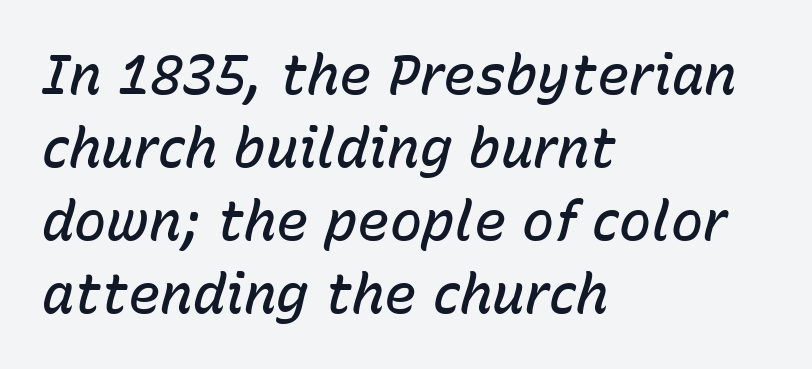
Q: Is the text bold? A: Semi-bold.
Q: Is the text italic (slanted)? A: Yes, it leans right by about 15 degrees.
Q: Is the text underlined? A: No.
Q: How is the paragraph aligned? A: Left-aligned.
Q: Is the spacing between letters normal or unusually wide? A: Normal.
Q: Is the spacing between lines tight, normal or loose? A: Normal.
Q: Width (condensed, normal, or wide)? A: Normal.
Q: Stroke contrast? A: Low.
Q: x-height? A: Medium.
Q: Monospaced? A: No.
